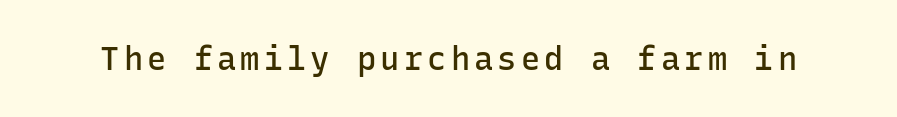
Posture: straight, roman, zero tilt. In terms of letterform style, serifs are entirely absent. Every character here occupies the same horizontal width, giving the sample a typewriter-like rhythm. Check under the words: just untouched page. Does the weight exceed regular? Yes, but only to semibold.
